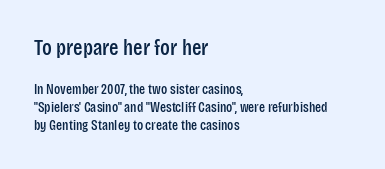
The earlier block is typeset at a bigger size than the later block. No word sits above an underline. The lines in this sample share a left origin and differ only in where they stop. Each word holds together tightly as a unit, with standard inter-letter gaps. Each new line begins a customary step beneath the previous one. The axis of the letterforms is exactly vertical.
